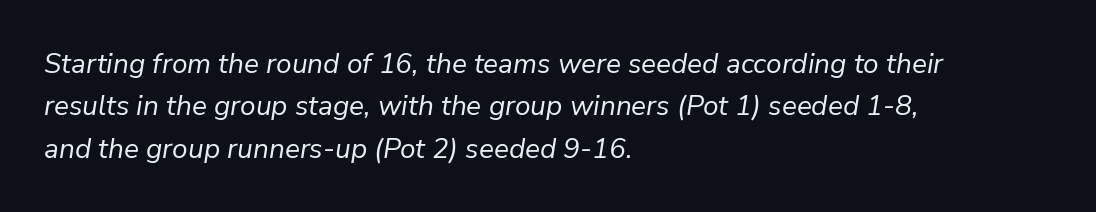
The image shows 28 px regular-weight type, italic (leaning right); set left-aligned, normal line spacing (1.51x), normal letter spacing, not underlined; low stroke contrast and a medium x-height.
